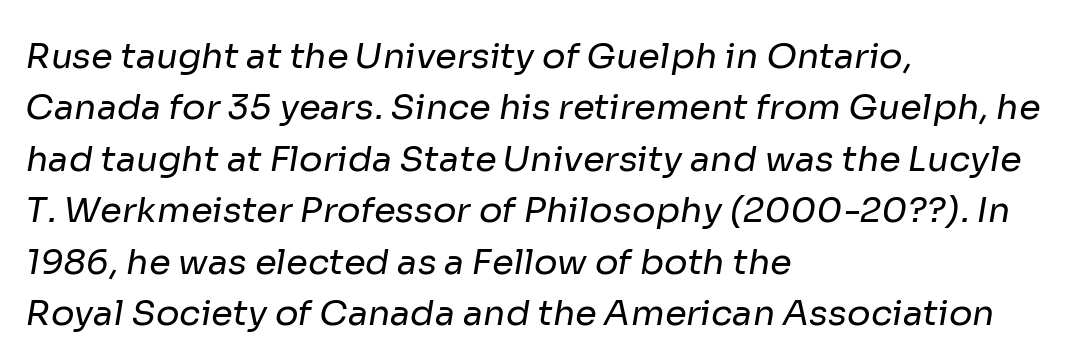
Q: Is the text bold? A: No.
Q: Is the typeface a serif or a sans-serif typeface? A: Sans-serif.
Q: Is the text underlined? A: No.
Q: How is the paragraph aligned? A: Left-aligned.
Q: Is the spacing between letters normal or unusually wide? A: Normal.
Q: Is the spacing between lines tight, normal or loose? A: Normal.
Q: Width (condensed, normal, or wide)? A: Normal.
Q: Stroke contrast? A: Low.
Q: x-height? A: Medium.
Q: Monospaced? A: No.
